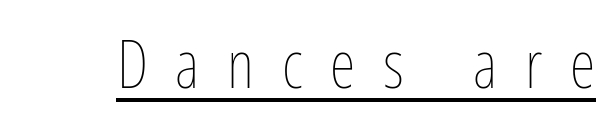
Note the varied advance widths — an 'i' is clearly narrower than an 'm'. The rendering uses the underline text-decoration. This sample uses expanded letter spacing, leaving extra air between glyphs. Weight class: somewhere from thin through regular. A typesetter would mark this as roman, not italic.
